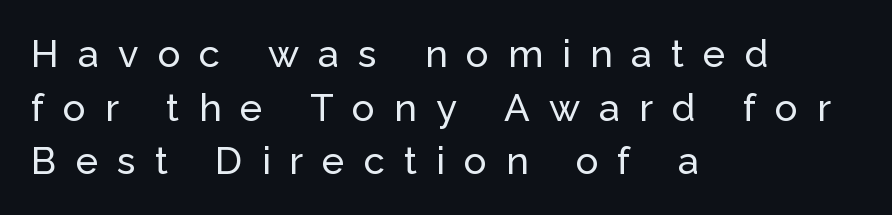
{"serif": "no", "italic": "no", "width": "normal", "stroke_contrast": "low", "x_height": "medium", "monospaced": "no", "underline": "no", "align": "left", "line_spacing": "normal", "line_spacing_ratio": 1.41, "letter_spacing": "wide", "letter_spacing_em": 0.5, "glyph_px": 38}
